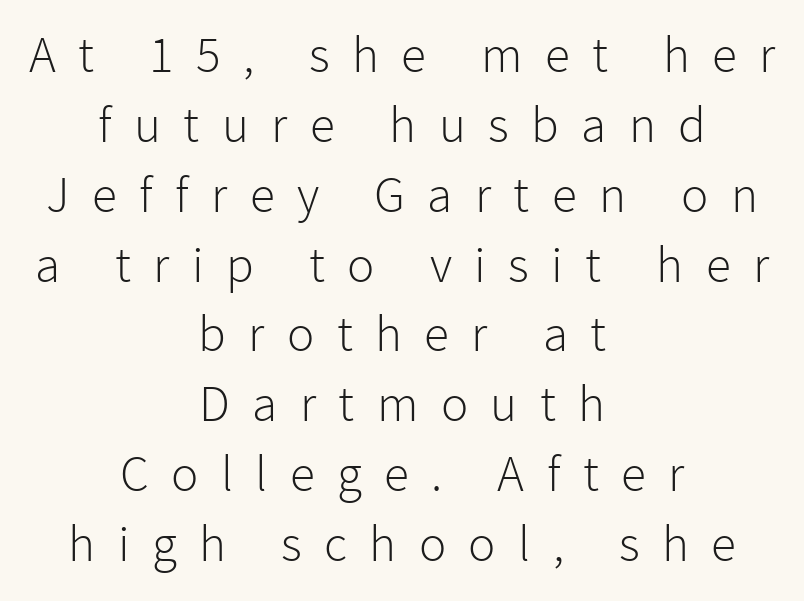
The image shows 51 px light sans-serif type, upright; set centered, normal line spacing (1.37x), unusually wide letter spacing (+0.44 em), not underlined; low stroke contrast and a medium x-height.
